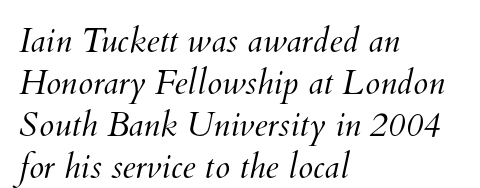
Q: Is the text bold? A: No.
Q: Is the text underlined? A: No.
Q: How is the paragraph aligned? A: Left-aligned.
Q: Is the spacing between letters normal or unusually wide? A: Normal.
Q: Width (condensed, normal, or wide)? A: Normal.
Q: Stroke contrast? A: Medium.
Q: x-height? A: Small.
Q: Monospaced? A: No.
